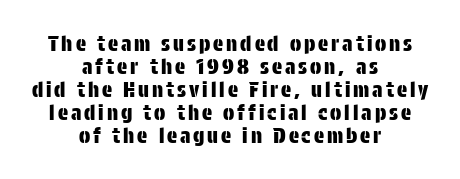
Q: Is the text italic (slanted)? A: No, it is upright.
Q: Is the text underlined? A: No.
Q: How is the paragraph aligned? A: Centered.
Q: Is the spacing between lines tight, normal or loose? A: Tight.
